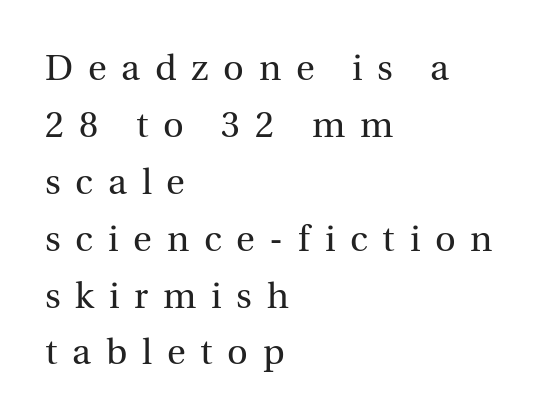
{"serif": "yes", "italic": "no", "bold": "no", "weight": "regular", "width": "normal", "x_height": "medium", "monospaced": "no", "underline": "no", "align": "left", "line_spacing": "normal", "line_spacing_ratio": 1.58, "letter_spacing": "wide", "letter_spacing_em": 0.41, "glyph_px": 36}
